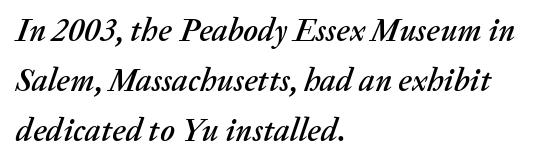
{"italic": "yes", "lean": "right", "slant_degrees": 20, "width": "normal", "stroke_contrast": "medium", "x_height": "medium", "monospaced": "no", "underline": "no", "align": "left", "line_spacing": "normal", "line_spacing_ratio": 1.56, "letter_spacing": "normal", "letter_spacing_em": 0.0, "glyph_px": 32}
